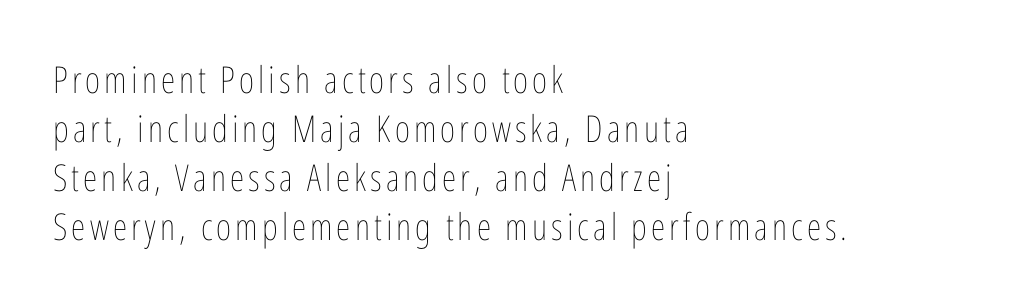
{"italic": "no", "bold": "no", "weight": "thin", "width": "condensed", "stroke_contrast": "low", "x_height": "medium", "monospaced": "no", "underline": "no", "align": "left", "line_spacing": "normal", "line_spacing_ratio": 1.32, "glyph_px": 37}
